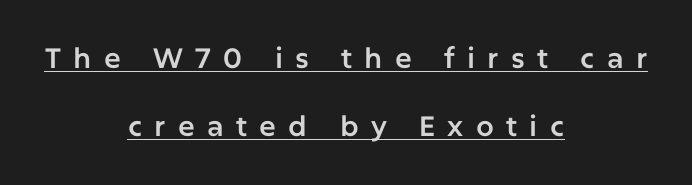
The image shows 28 px sans-serif type, upright; set centered, loose line spacing (2.43x), unusually wide letter spacing (+0.44 em), underlined; low stroke contrast and a medium x-height.
